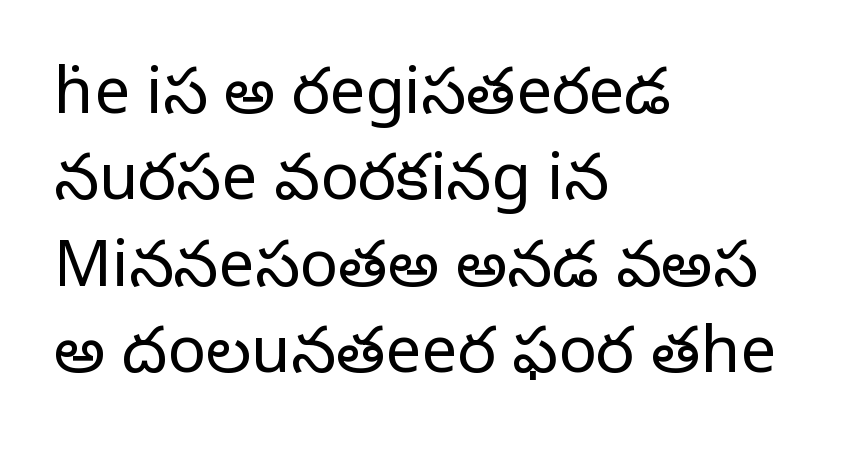
The designer went with a serif here, giving each stem small feet. This rendering uses left alignment, leaving the right contour irregular. Between one letter and the next there's only the usual sliver of space. This rendering features lettering with no underline. Varying glyph widths throughout — classic text-font behaviour. How would I describe the line gaps? Plain and ordinary.
